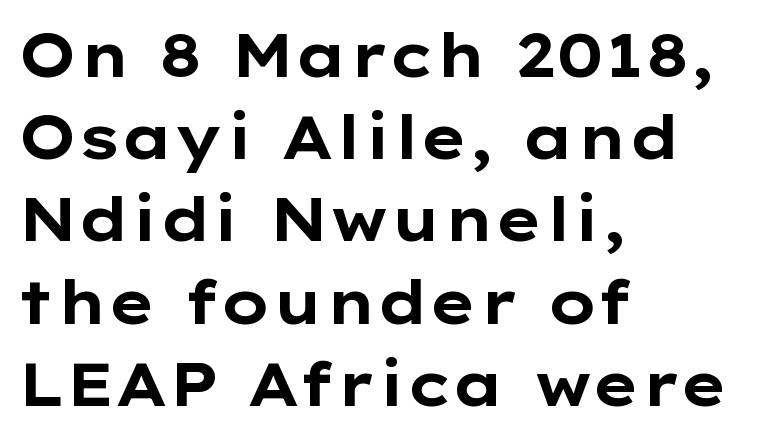
{"serif": "no", "italic": "no", "bold": "yes", "weight": "bold", "width": "wide", "stroke_contrast": "low", "x_height": "medium", "monospaced": "no", "underline": "no", "align": "left", "line_spacing": "normal", "line_spacing_ratio": 1.37, "letter_spacing": "normal", "letter_spacing_em": 0.0, "glyph_px": 60}
